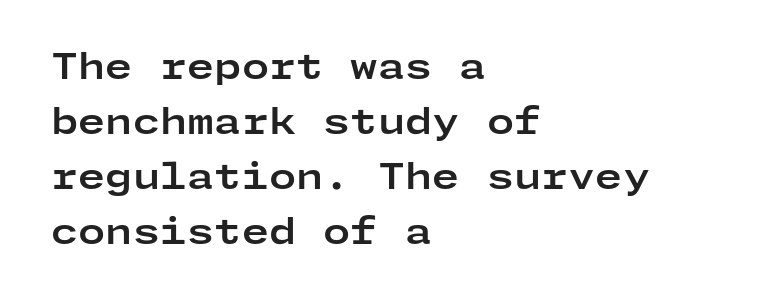
Q: Is the text bold? A: Yes.
Q: Is the text italic (slanted)? A: No, it is upright.
Q: Is the typeface a serif or a sans-serif typeface? A: Sans-serif.
Q: Is the text underlined? A: No.
Q: How is the paragraph aligned? A: Left-aligned.
Q: Is the spacing between letters normal or unusually wide? A: Normal.
Q: Is the spacing between lines tight, normal or loose? A: Normal.
Q: Width (condensed, normal, or wide)? A: Wide.
Q: Stroke contrast? A: Low.
Q: x-height? A: Medium.
